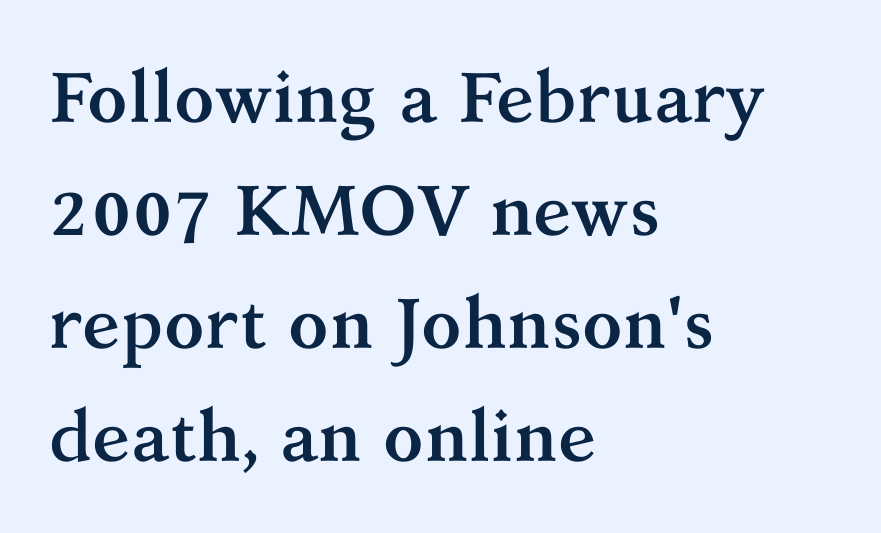
Look at the tracking — it's just the regular setting, nothing added. Character widths vary here, with narrow letters taking less room than wide ones. The glyphs in this specimen are seriffed. The specimen reads as upright at a glance. Interline gaps are of average width in this sample.
